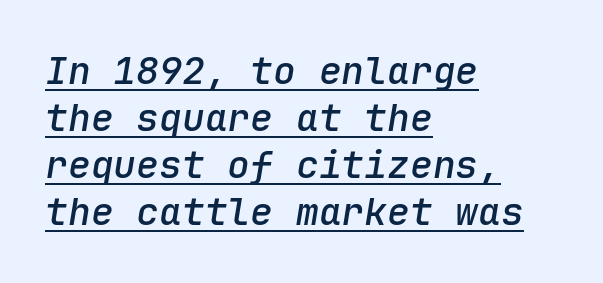
Is this a fixed-width face? Yes — each glyph sits in an identical cell. The glyphs look as if they've been sheared to an angle. Students, note that the glyphs here touch the page at normal intervals. Does the weight exceed regular? Yes, but only to semibold. One-word summary of the alignment: left. Looks like someone drew a line under every word here.
